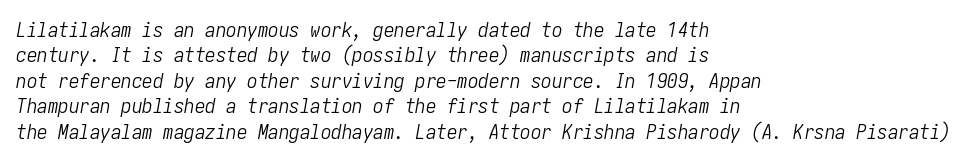
{"italic": "yes", "lean": "right", "slant_degrees": 10, "bold": "no", "underline": "no", "align": "left", "line_spacing_ratio": 1.21, "letter_spacing": "normal", "letter_spacing_em": 0.0, "glyph_px": 21}
